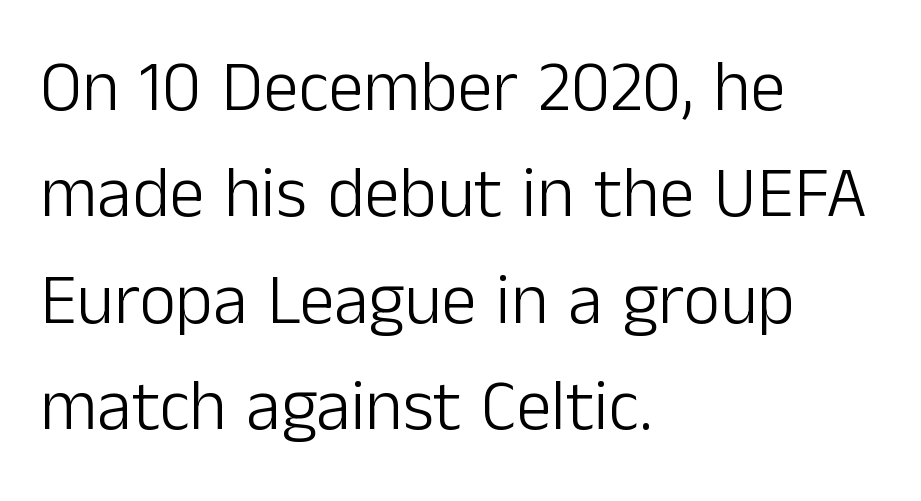
Q: Is the text bold? A: No.
Q: Is the text italic (slanted)? A: No, it is upright.
Q: Is the typeface a serif or a sans-serif typeface? A: Sans-serif.
Q: Is the text underlined? A: No.
Q: How is the paragraph aligned? A: Left-aligned.
Q: Is the spacing between letters normal or unusually wide? A: Normal.
Q: Is the spacing between lines tight, normal or loose? A: Normal.
Q: Width (condensed, normal, or wide)? A: Normal.
Q: Stroke contrast? A: Low.
Q: x-height? A: Medium.
Q: Monospaced? A: No.
